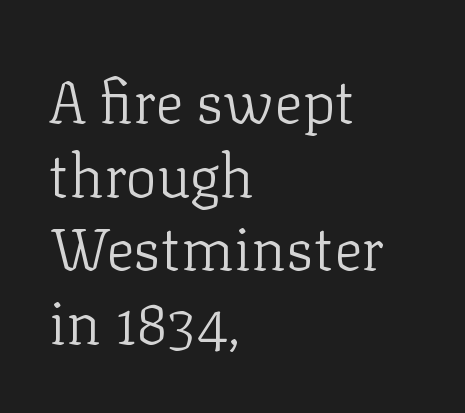
The passage shown is typed in a proportional face where columns would drift. Evenly set lines give the paragraph a standard silhouette. Bare-footed words on every line. When letters stand straight like this, we call the style roman or upright. The line texture is even and compact thanks to regular tracking. Line beginnings align vertically; line endings do not.
